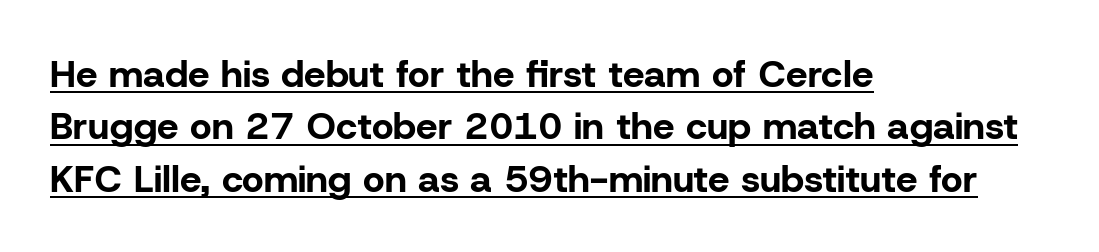
A normal amount of white space separates one row of letters from the next. Italic: no, the glyphs are upright roman. Classification — sans serif. Like a heading marked for emphasis, these lines bear an underscore.
